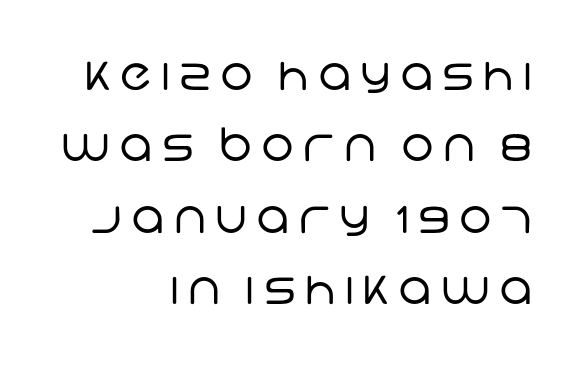
The image shows 46 px regular-weight sans-serif type; set right-aligned, normal line spacing (1.55x), unusually wide letter spacing (+0.2 em), not underlined; low stroke contrast and a large x-height.
